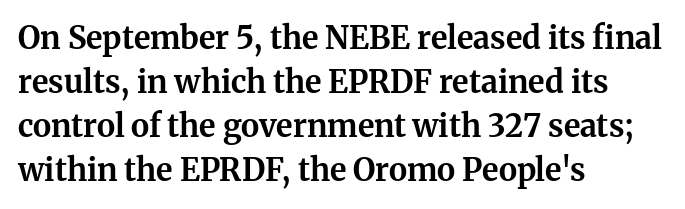
{"serif": "yes", "italic": "no", "bold": "yes", "weight": "bold", "width": "normal", "stroke_contrast": "medium", "x_height": "medium", "monospaced": "no", "underline": "no", "align": "left", "line_spacing": "normal", "line_spacing_ratio": 1.42, "letter_spacing": "normal", "letter_spacing_em": 0.0, "glyph_px": 31}
